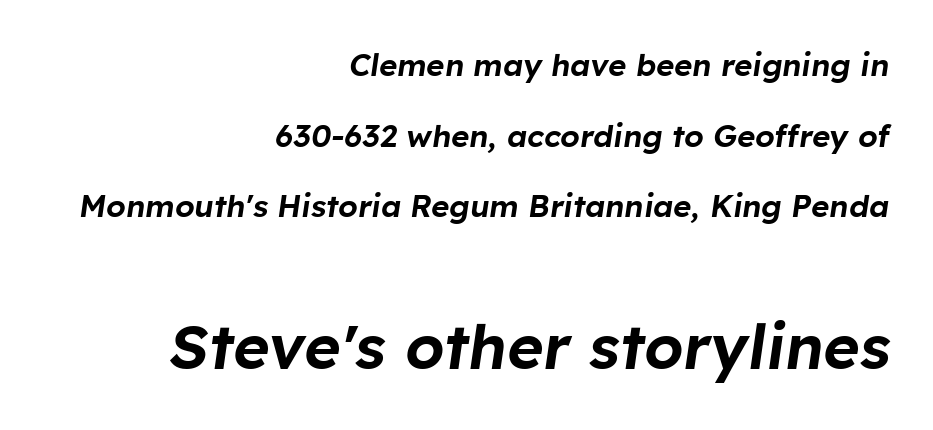
The image shows 62 px text type, italic (leaning right); set right-aligned, loose line spacing (2.28x), normal letter spacing, not underlined; the second (bottom) block is 2.0x larger; low stroke contrast and a medium x-height.
